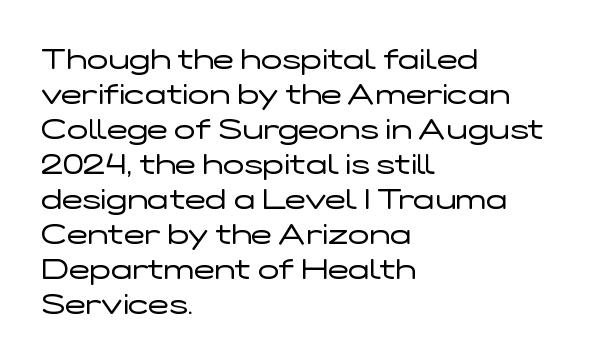
The image shows 28 px regular-weight, wide sans-serif type, upright; set left-aligned, normal line spacing (1.25x), normal letter spacing, not underlined; low stroke contrast and a medium x-height.
